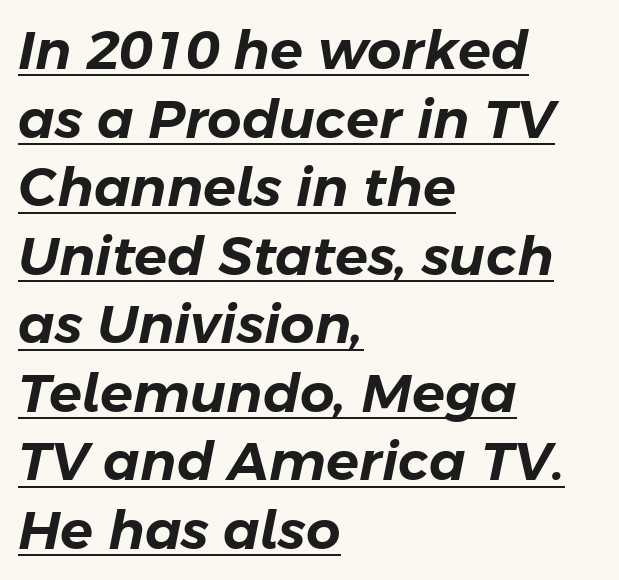
The string is rendered with underlining switched on. How would I describe the line gaps? Plain and ordinary. The letters advance in unequal steps, a hallmark of proportional type. The letterforms sit shoulder to shoulder at normal distance.
